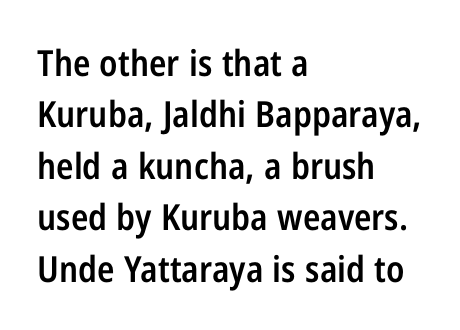
The lettering holds an erect, upright posture throughout. Honestly, there is no underline to notice here at all. Each letter keeps its own natural width here, so spacing adapts to shape. Nope, no serifs anywhere on these letters.
